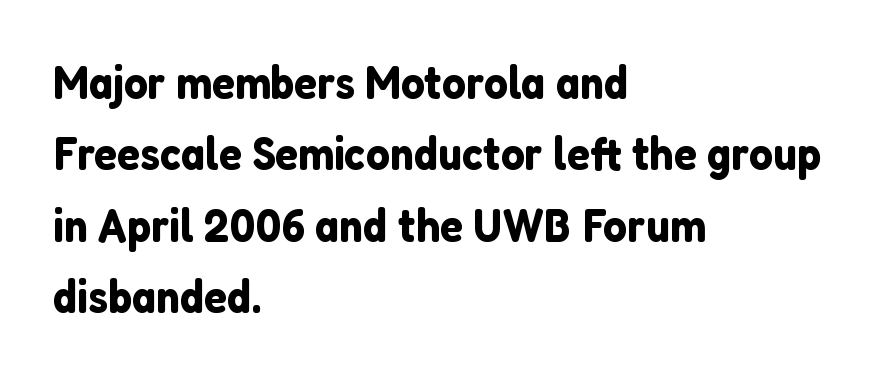
Q: Is the text italic (slanted)? A: No, it is upright.
Q: Is the typeface a serif or a sans-serif typeface? A: Sans-serif.
Q: Is the text underlined? A: No.
Q: How is the paragraph aligned? A: Left-aligned.
Q: Is the spacing between letters normal or unusually wide? A: Normal.
Q: Is the spacing between lines tight, normal or loose? A: Normal.
Q: Width (condensed, normal, or wide)? A: Normal.
Q: Stroke contrast? A: Low.
Q: x-height? A: Medium.
Q: Monospaced? A: No.
